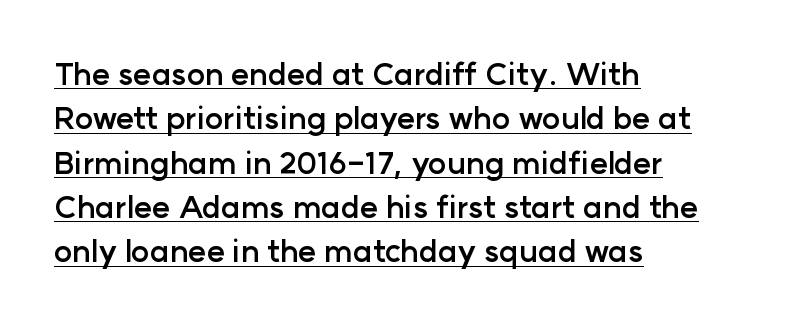
The rendering uses the underline text-decoration. A typesetter would call this proportional, since set widths differ per character. What weight is shown? A full bold with thick strokes. The paragraph has a hard left edge and a soft right edge. Notice how descenders clear the ascenders below comfortably — that's standard leading.
